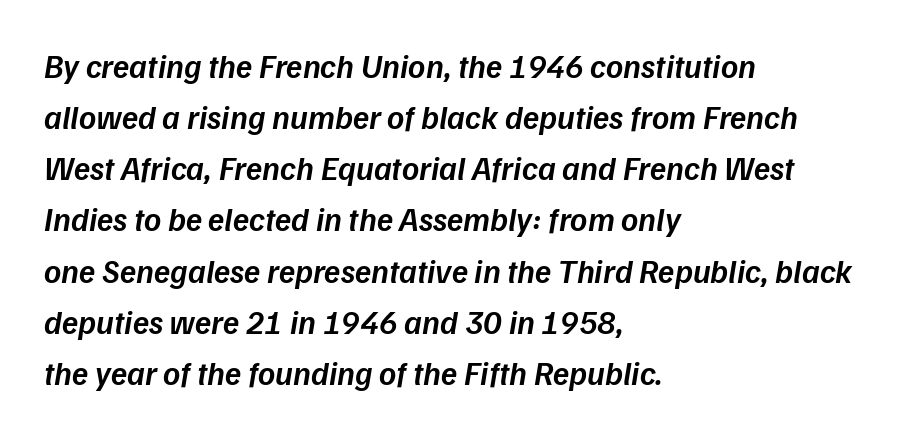
{"italic": "yes", "lean": "right", "slant_degrees": 9, "bold": "semi", "weight": "semibold", "width": "normal", "stroke_contrast": "low", "x_height": "medium", "monospaced": "no", "underline": "no", "align": "left", "line_spacing": "normal", "line_spacing_ratio": 1.55, "letter_spacing": "normal", "letter_spacing_em": 0.0, "glyph_px": 33}
